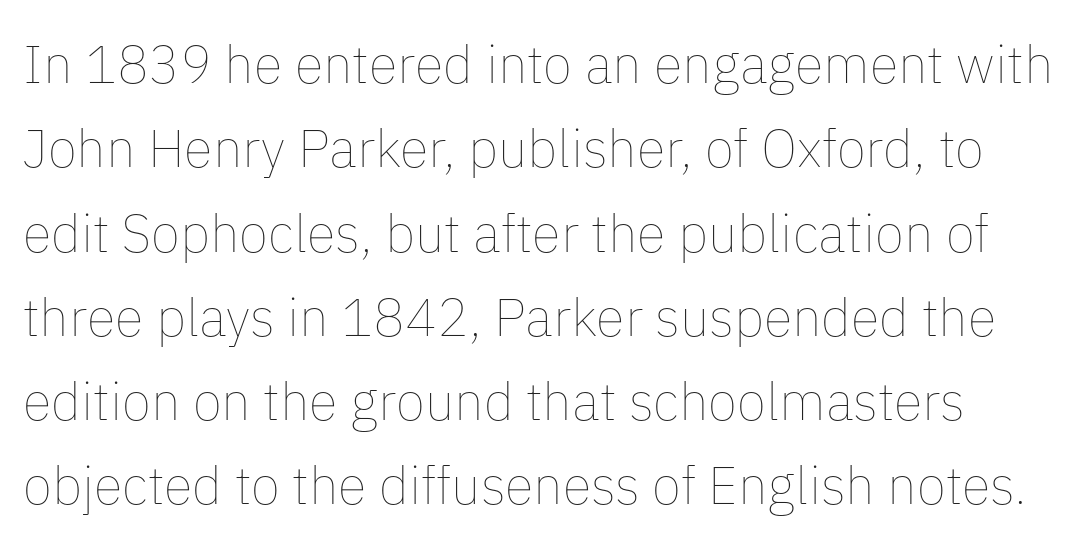
This block has exactly the height ordinary leading produces. The strip under each line holds only bare page. Looks like regular typesetting: each glyph gets only the width it needs. The strokes carry an ordinary text weight at most. Tall strokes in this sample are plumb rather than angled. This rendering leaves character spacing at its baseline value.
